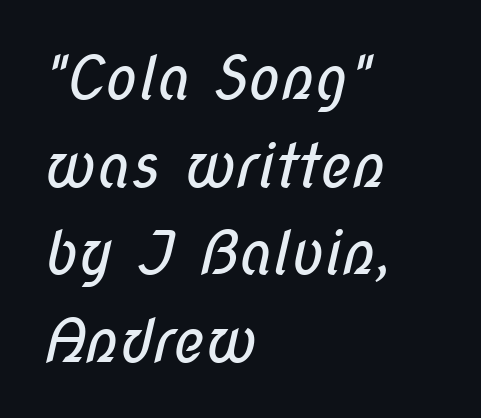
Does the leading feel generous? No, just average. I'd call this a sans setting — the letters go barefoot. Students, note that the glyphs here touch the page at normal intervals. The face used here is proportionally spaced, like ordinary book or web type. Heft: none added — not bold. Is the block centered? No — it sits flush against the left margin.
